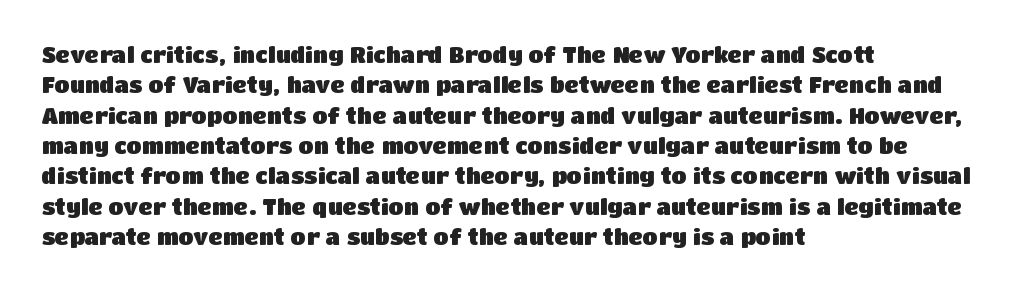
The image shows 22 px bold type, upright; set left-aligned, normal line spacing (1.38x), normal letter spacing, not underlined.
